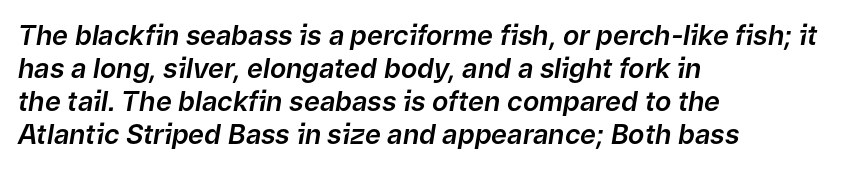
Tracking here is standard; glyphs follow each other at the usual distance. Unmarked baselines from the first word to the last. Is the block centered? No — it sits flush against the left margin. An italicized treatment has been applied to the whole sample.
